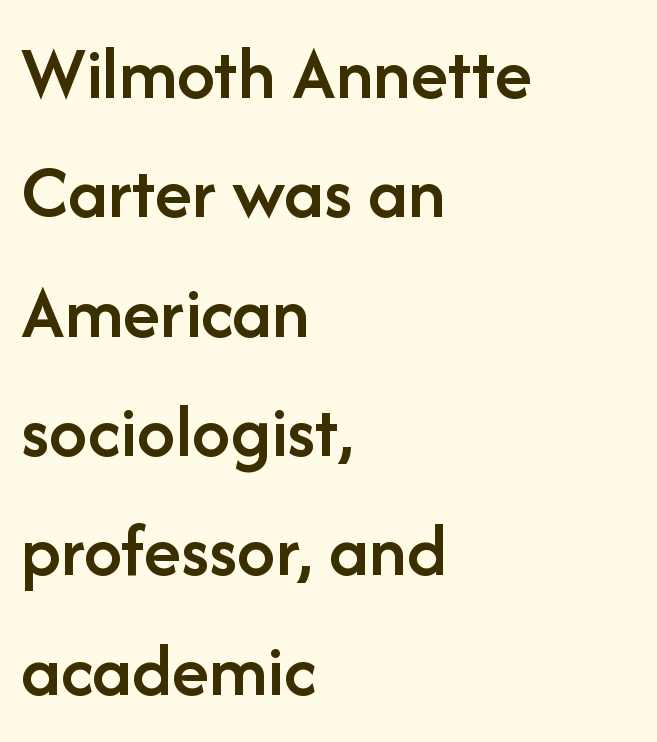
The image shows 77 px semibold sans-serif type, upright; set left-aligned, normal line spacing (1.55x), normal letter spacing, not underlined; low stroke contrast and a medium x-height.
